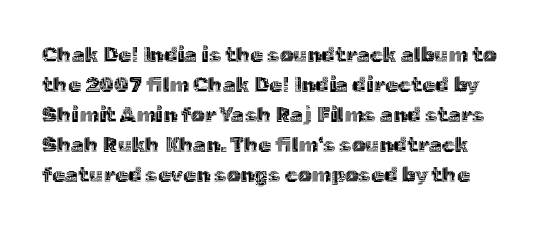
Q: Is the text italic (slanted)? A: No, it is upright.
Q: Is the text underlined? A: No.
Q: Is the spacing between letters normal or unusually wide? A: Normal.
Q: Is the spacing between lines tight, normal or loose? A: Normal.
